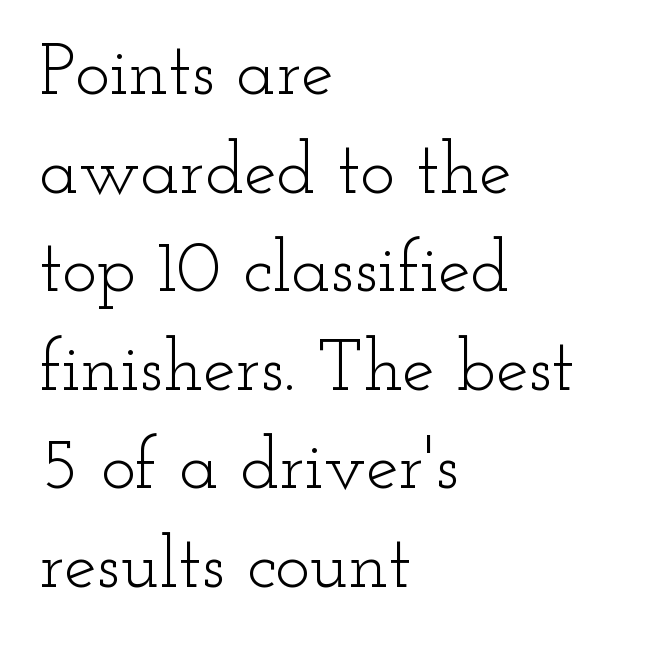
Q: Is the text bold? A: No.
Q: Is the text italic (slanted)? A: No, it is upright.
Q: Is the typeface a serif or a sans-serif typeface? A: Serif.
Q: Is the text underlined? A: No.
Q: How is the paragraph aligned? A: Left-aligned.
Q: Is the spacing between letters normal or unusually wide? A: Normal.
Q: Is the spacing between lines tight, normal or loose? A: Normal.
Q: Width (condensed, normal, or wide)? A: Wide.
Q: Stroke contrast? A: Low.
Q: x-height? A: Small.
Q: Monospaced? A: No.
